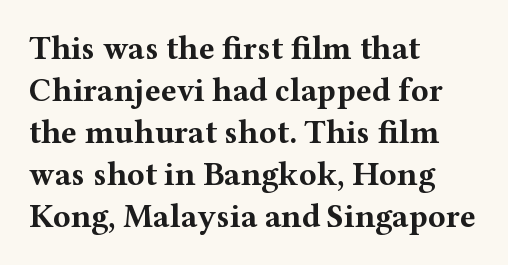
Q: Is the text bold? A: Yes.
Q: Is the text italic (slanted)? A: No, it is upright.
Q: Is the typeface a serif or a sans-serif typeface? A: Serif.
Q: Is the text underlined? A: No.
Q: How is the paragraph aligned? A: Left-aligned.
Q: Is the spacing between letters normal or unusually wide? A: Normal.
Q: Is the spacing between lines tight, normal or loose? A: Normal.
Q: Width (condensed, normal, or wide)? A: Wide.
Q: Stroke contrast? A: Medium.
Q: x-height? A: Medium.
Q: Monospaced? A: No.
